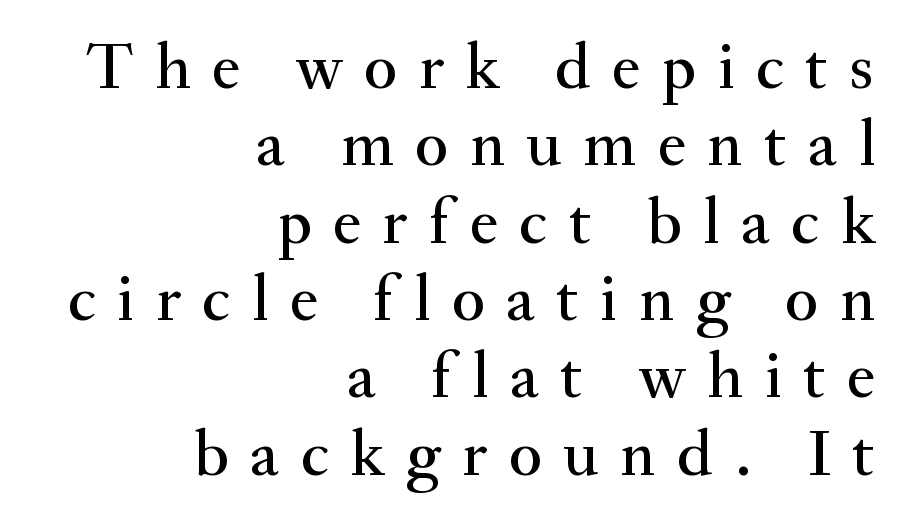
The image shows 65 px serif type, upright; set right-aligned, line spacing 1.19x, unusually wide letter spacing (+0.33 em), not underlined; medium stroke contrast and a small x-height.
